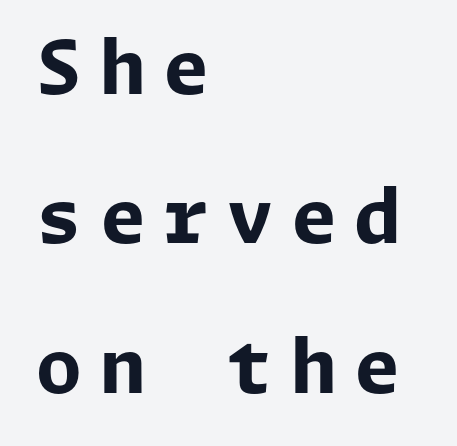
The image shows 74 px bold sans-serif type, upright; set left-aligned, loose line spacing (2.02x), unusually wide letter spacing (+0.24 em), not underlined; low stroke contrast and a medium x-height.
